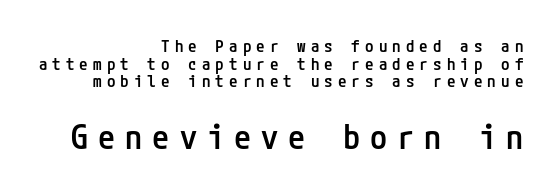
Q: Is the text bold? A: Semi-bold.
Q: Is the text italic (slanted)? A: No, it is upright.
Q: Is the typeface a serif or a sans-serif typeface? A: Sans-serif.
Q: Is the text underlined? A: No.
Q: How is the paragraph aligned? A: Right-aligned.
Q: Is the spacing between letters normal or unusually wide? A: Unusually wide.
Q: Is the spacing between lines tight, normal or loose? A: Tight.
Q: Which block of text is set in a larger size, the first (top) or the second (bottom)? A: The second (bottom) one.
Q: Width (condensed, normal, or wide)? A: Condensed.
Q: Stroke contrast? A: Low.
Q: x-height? A: Medium.
